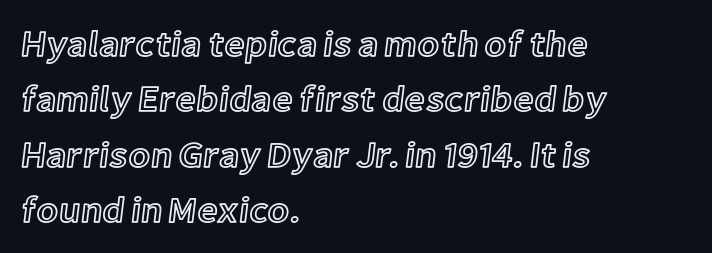
{"width": "normal", "x_height": "medium", "monospaced": "no", "underline": "no", "align": "left", "line_spacing": "normal", "line_spacing_ratio": 1.54, "letter_spacing": "normal", "letter_spacing_em": 0.0, "glyph_px": 36}
